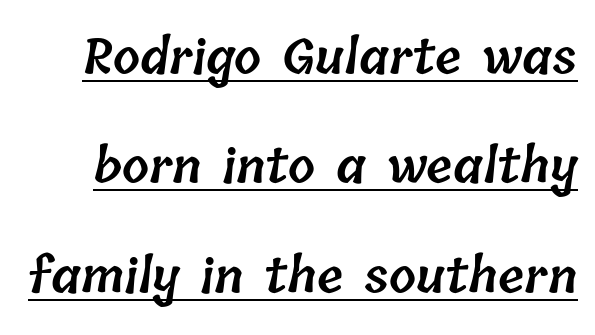
The image shows 48 px semibold type; set loose line spacing (2.28x), normal letter spacing, underlined; low stroke contrast and a medium x-height.
